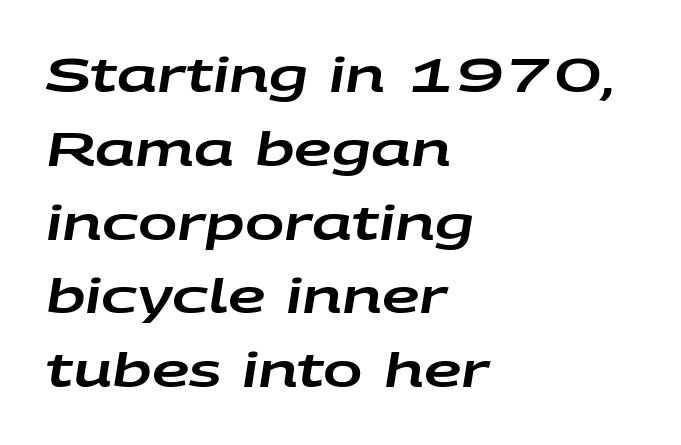
{"italic": "yes", "lean": "right", "slant_degrees": 9, "width": "wide", "stroke_contrast": "low", "x_height": "large", "monospaced": "no", "underline": "no", "align": "left", "line_spacing": "normal", "line_spacing_ratio": 1.57, "letter_spacing": "normal", "letter_spacing_em": 0.0, "glyph_px": 47}
